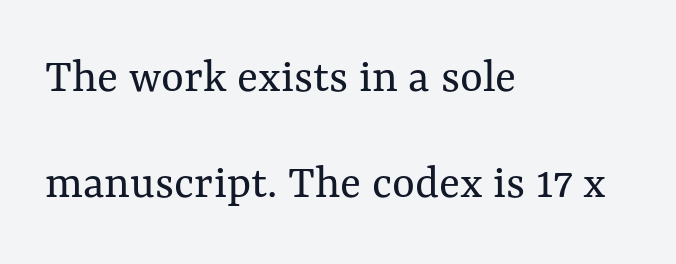
The image shows 49 px regular-weight type, upright; set left-aligned, loose line spacing (2.16x), normal letter spacing, not underlined; medium stroke contrast and a medium x-height.
